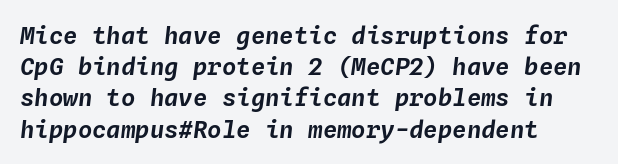
The image shows 24 px text type, italic (leaning right); set left-aligned, normal line spacing (1.3x), normal letter spacing, not underlined.
